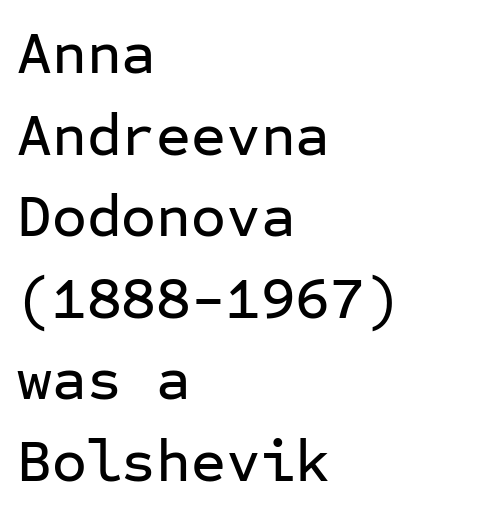
Q: Is the text italic (slanted)? A: No, it is upright.
Q: Is the typeface a serif or a sans-serif typeface? A: Sans-serif.
Q: Is the text underlined? A: No.
Q: How is the paragraph aligned? A: Left-aligned.
Q: Is the spacing between letters normal or unusually wide? A: Normal.
Q: Is the spacing between lines tight, normal or loose? A: Normal.
Q: Width (condensed, normal, or wide)? A: Normal.
Q: Stroke contrast? A: Low.
Q: x-height? A: Medium.
Q: Monospaced? A: Yes.
